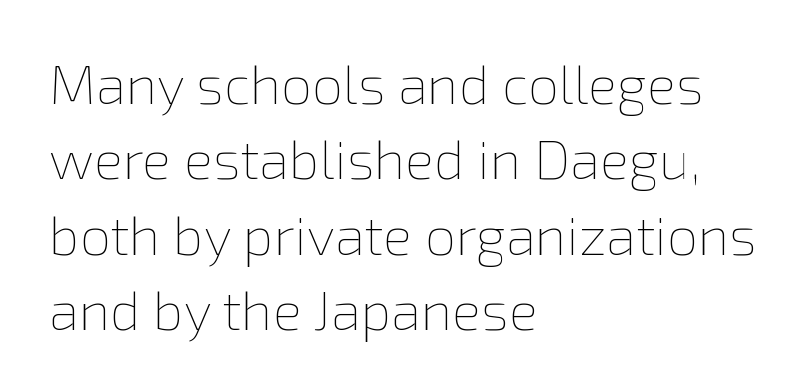
{"italic": "no", "bold": "no", "weight": "thin", "width": "normal", "stroke_contrast": "low", "x_height": "medium", "monospaced": "no", "underline": "no", "align": "left", "line_spacing": "normal", "line_spacing_ratio": 1.37, "letter_spacing": "normal", "letter_spacing_em": 0.0, "glyph_px": 55}
